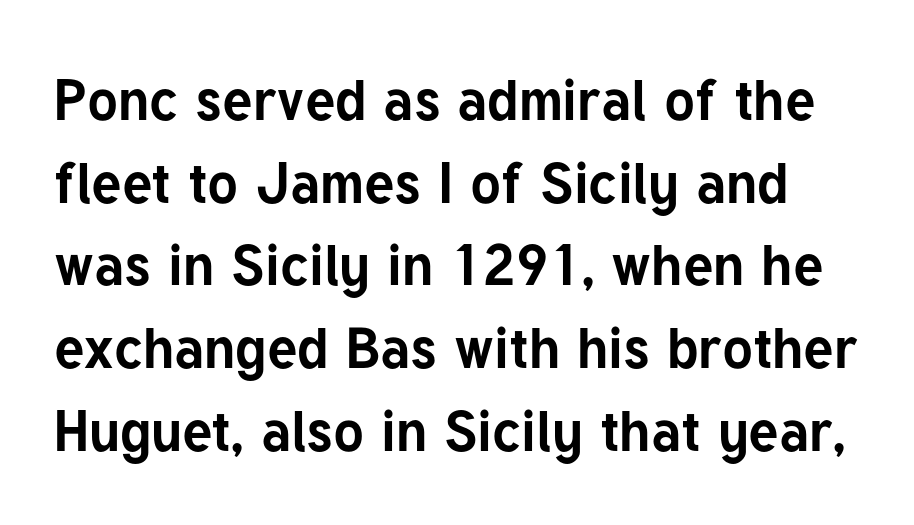
Is the type bold? Yes — the strokes are clearly thick and heavy. Varying glyph widths throughout — classic text-font behaviour. Is this a sans? Yes — the strokes have no serifs. No extra tracking has been applied to these lines. A normal amount of white space separates one row of letters from the next. The axis of the letterforms is exactly vertical.
